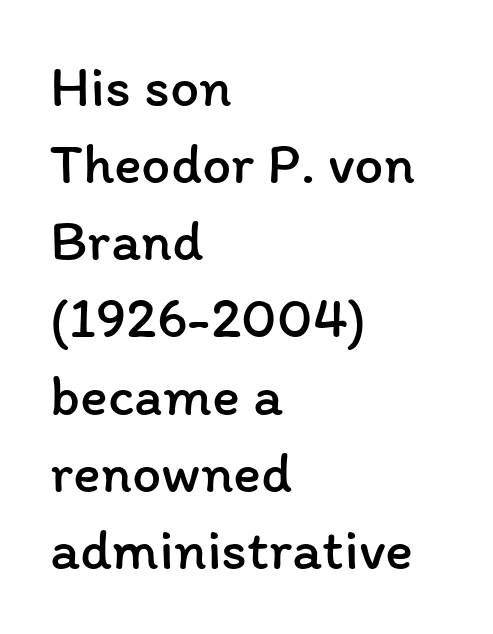
Posture: straight, roman, zero tilt. Summary of vertical rhythm: regular, with standard interline spacing. Varying glyph widths throughout — classic text-font behaviour. The face looks like a standard text weight, possibly lighter. You could call the tracking neutral — neither tight nor loose.
